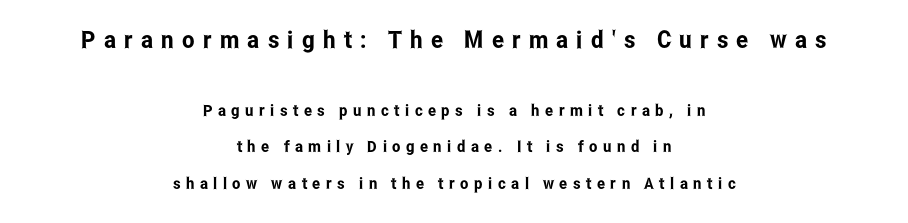
Q: Is the text italic (slanted)? A: No, it is upright.
Q: Is the text underlined? A: No.
Q: How is the paragraph aligned? A: Centered.
Q: Is the spacing between letters normal or unusually wide? A: Unusually wide.
Q: Is the spacing between lines tight, normal or loose? A: Loose.
Q: Which block of text is set in a larger size, the first (top) or the second (bottom)? A: The first (top) one.
